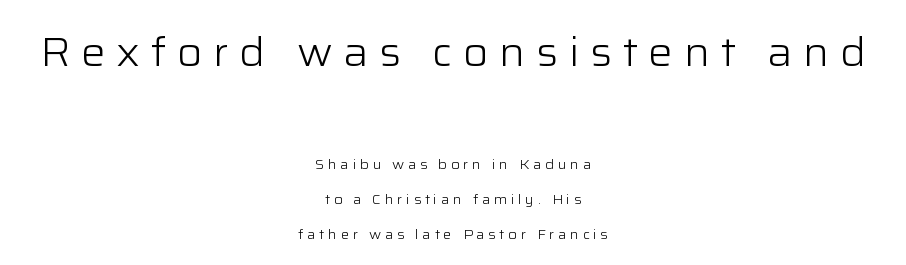
Q: Is the text bold? A: No.
Q: Is the text italic (slanted)? A: No, it is upright.
Q: Is the typeface a serif or a sans-serif typeface? A: Sans-serif.
Q: Is the text underlined? A: No.
Q: How is the paragraph aligned? A: Centered.
Q: Is the spacing between letters normal or unusually wide? A: Unusually wide.
Q: Is the spacing between lines tight, normal or loose? A: Loose.
Q: Which block of text is set in a larger size, the first (top) or the second (bottom)? A: The first (top) one.
Q: Width (condensed, normal, or wide)? A: Normal.
Q: Stroke contrast? A: Low.
Q: x-height? A: Medium.
Q: Monospaced? A: No.
